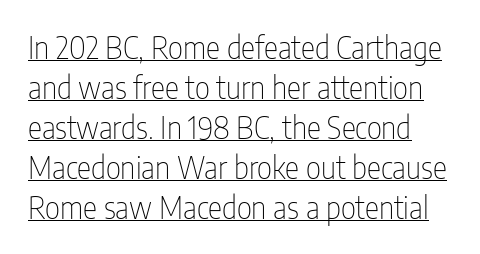
Q: Is the text bold? A: No.
Q: Is the text italic (slanted)? A: No, it is upright.
Q: Is the typeface a serif or a sans-serif typeface? A: Sans-serif.
Q: Is the text underlined? A: Yes.
Q: Is the spacing between letters normal or unusually wide? A: Normal.
Q: Is the spacing between lines tight, normal or loose? A: Normal.
Q: Width (condensed, normal, or wide)? A: Condensed.
Q: Stroke contrast? A: Low.
Q: x-height? A: Medium.
Q: Monospaced? A: No.
